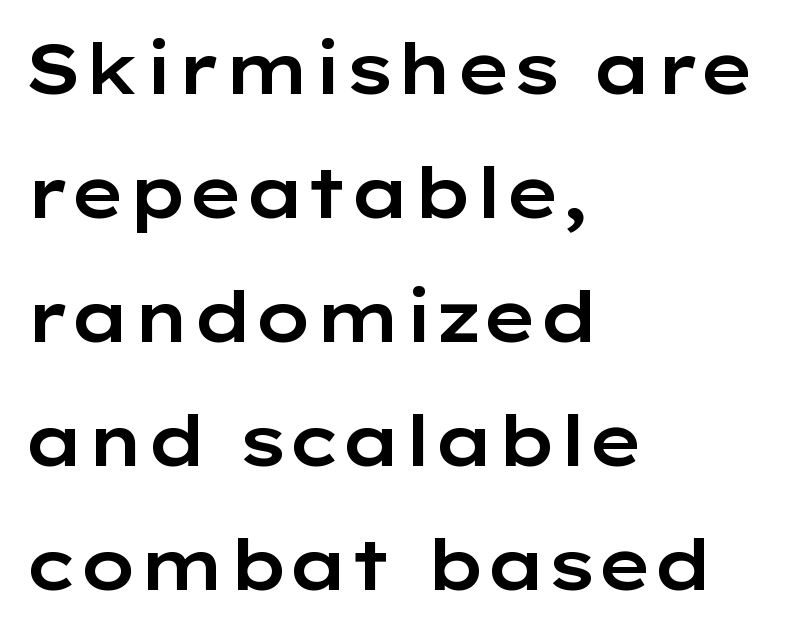
The image shows 70 px wide sans-serif type, upright; set left-aligned, line spacing 1.77x, normal letter spacing, not underlined; low stroke contrast and a medium x-height.
